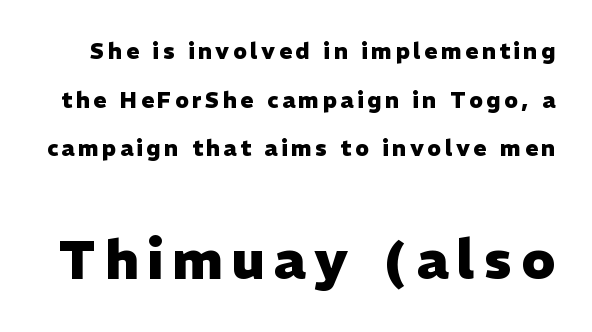
{"serif": "no", "italic": "no", "bold": "yes", "weight": "heavy", "width": "normal", "stroke_contrast": "low", "x_height": "medium", "monospaced": "no", "underline": "no", "line_spacing": "loose", "line_spacing_ratio": 2.21, "larger_block": "second", "size_ratio": 2.45, "glyph_px": 54}
